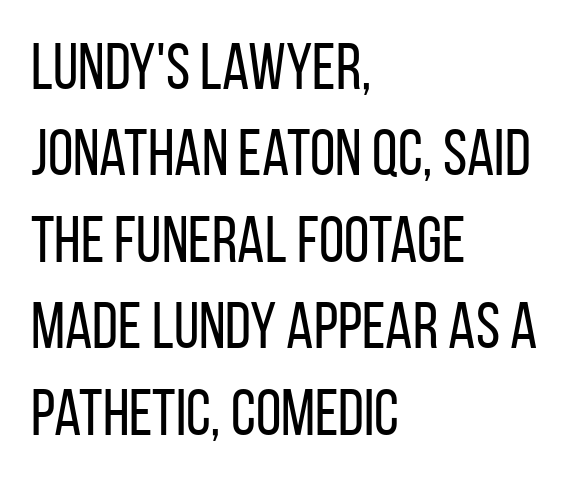
The image shows 65 px regular-weight, condensed sans-serif type, upright; set left-aligned, normal line spacing (1.33x), normal letter spacing, not underlined; low stroke contrast and a large x-height.
